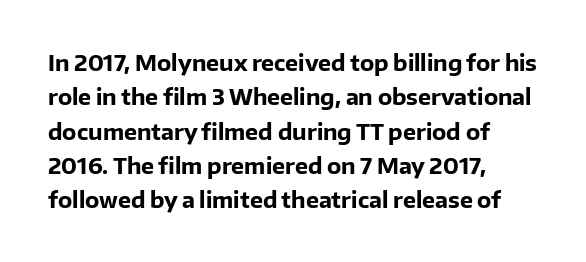
The image shows 22 px bold type, upright; set left-aligned, normal line spacing (1.56x), normal letter spacing, not underlined.
